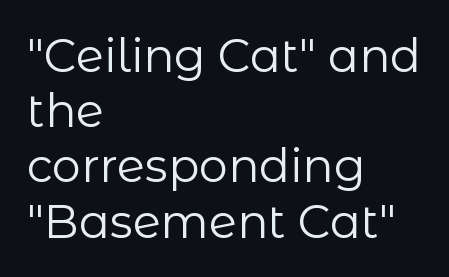
Any mark beneath the type? The region is blank. Ascenders rise straight up at ninety degrees. Nothing sits at the stroke ends, so this counts as sans-serif. Is the block centered? No — it sits flush against the left margin.
